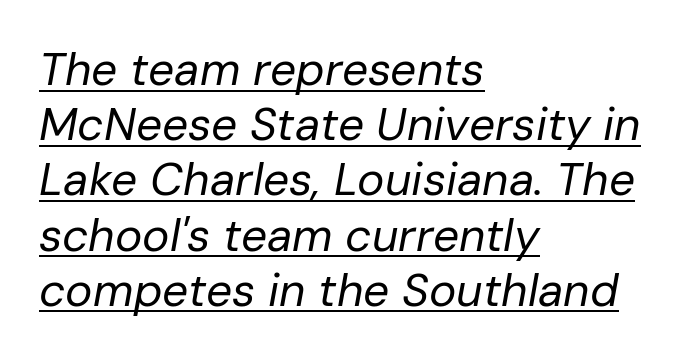
Q: Is the text bold? A: No.
Q: Is the text italic (slanted)? A: Yes, it leans right by about 10 degrees.
Q: Is the text underlined? A: Yes.
Q: How is the paragraph aligned? A: Left-aligned.
Q: Is the spacing between letters normal or unusually wide? A: Normal.
Q: Width (condensed, normal, or wide)? A: Normal.
Q: Stroke contrast? A: Low.
Q: x-height? A: Medium.
Q: Monospaced? A: No.
